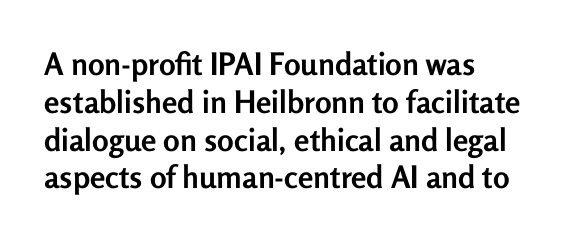
Proportional: the letters do not fall into vertical columns. The characters display no serif detailing; their extremities are plain. The letters are bold, with thick, heavy strokes. The gap between lines stays unmarked. Ordinary non-slanted type is in use.
